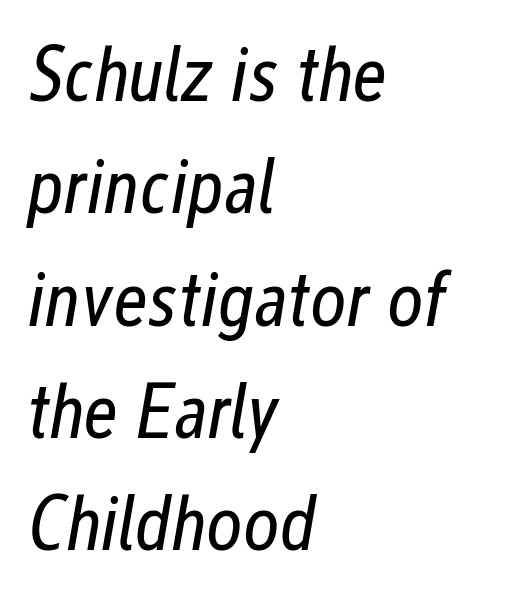
Plain, unruled lines of type. The type is set solid horizontally, with unmodified tracking. Do the characters align in a grid? No, the font is proportional. Reading down the block, your eye returns to a fixed left position each line. Heft: none added — not bold.
